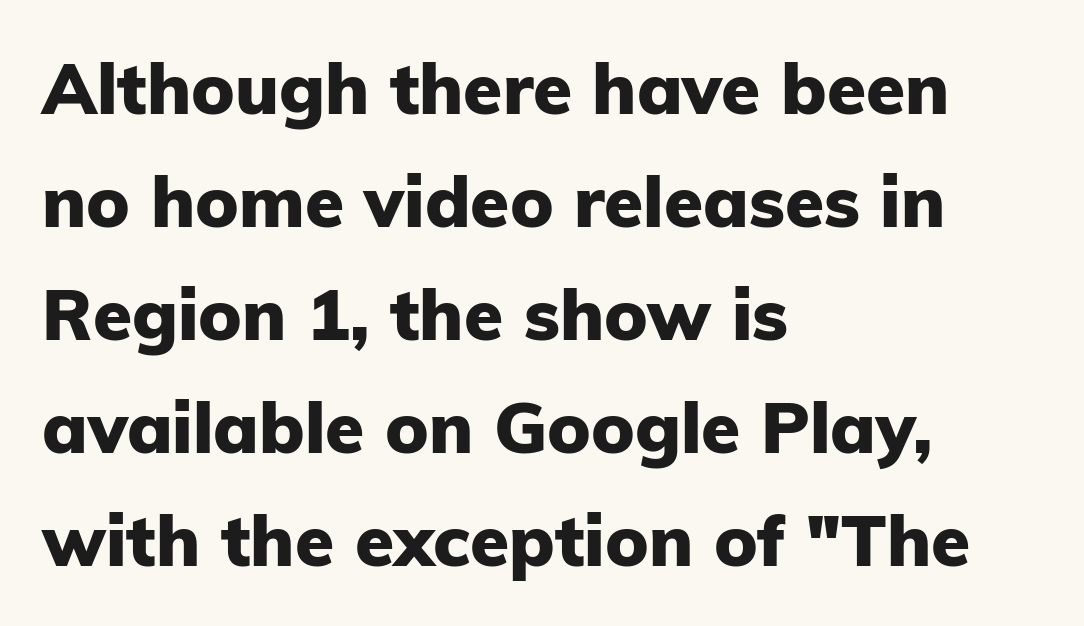
{"serif": "no", "italic": "no", "bold": "yes", "weight": "heavy", "width": "normal", "stroke_contrast": "low", "x_height": "medium", "monospaced": "no", "underline": "no", "align": "left", "line_spacing": "normal", "line_spacing_ratio": 1.59, "letter_spacing": "normal", "letter_spacing_em": 0.0, "glyph_px": 71}
